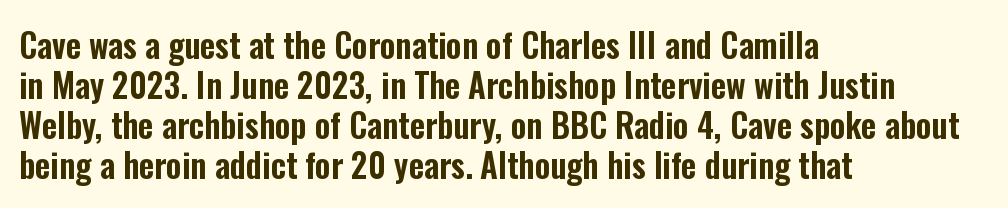
When letters stand straight like this, we call the style roman or upright. Unlike a traditional serif, this face leaves its strokes unadorned. The rendering uses natural spacing where letterforms have individual widths. Horizontal alignment here is leftward, the default for most running prose. Plain, unruled lines of type.
